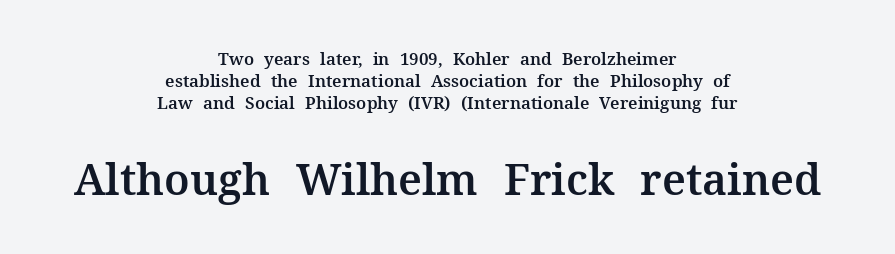
{"serif": "yes", "italic": "no", "width": "normal", "stroke_contrast": "medium", "x_height": "medium", "monospaced": "no", "underline": "no", "align": "center", "line_spacing": "normal", "line_spacing_ratio": 1.29, "letter_spacing": "normal", "letter_spacing_em": 0.0, "larger_block": "second", "size_ratio": 2.53, "glyph_px": 43}
